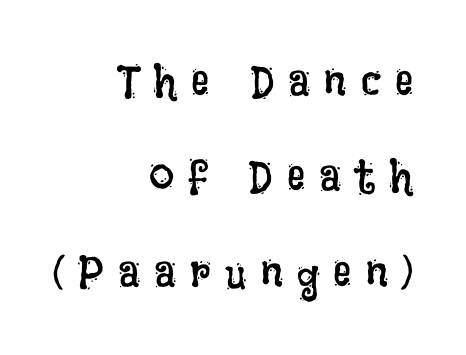
The image shows 45 px regular-weight, condensed type, upright; set right-aligned, loose line spacing (2.12x), unusually wide letter spacing (+0.32 em), not underlined; low stroke contrast and a large x-height.
